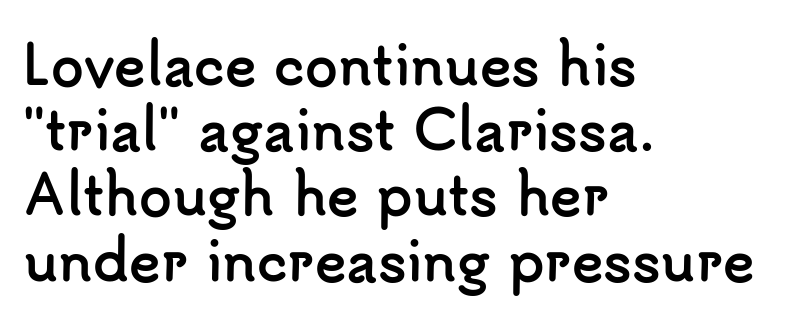
The area under the type is left untouched. Regarding serifs, this sample does without them. As a designer I'd log this as weight 700, bold. These lines are rendered in a variable-pitch font.
